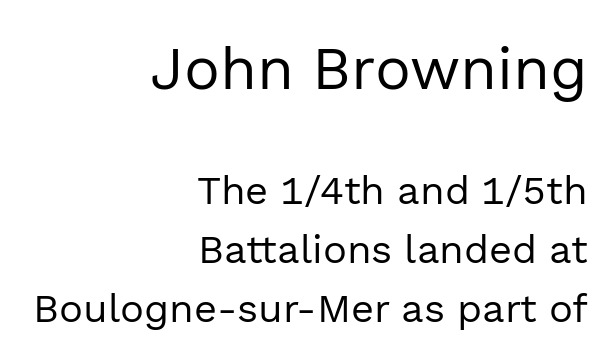
The image shows 60 px regular-weight sans-serif type, upright; set right-aligned, normal line spacing (1.48x), normal letter spacing, not underlined; the first (top) block is 1.5x larger; a medium x-height.
